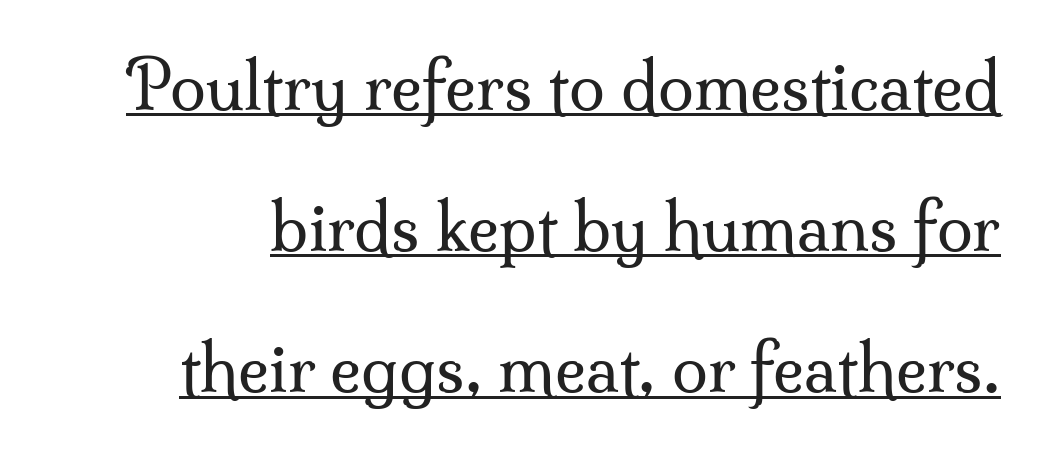
The image shows 65 px regular-weight serif type, upright; set loose line spacing (2.17x), normal letter spacing, underlined; medium stroke contrast and a small x-height.
